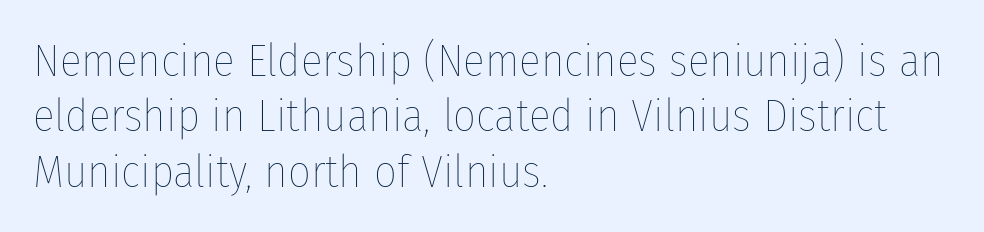
The image shows 45 px thin, condensed type, upright; set left-aligned, line spacing 1.23x, normal letter spacing, not underlined; low stroke contrast and a medium x-height.
